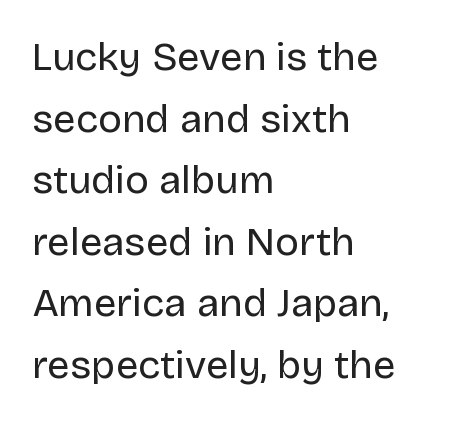
The image shows 40 px regular-weight sans-serif type, upright; set left-aligned, normal line spacing (1.54x), normal letter spacing, not underlined; low stroke contrast and a large x-height.
